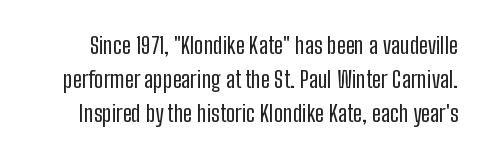
The image shows 23 px text type, upright; set normal line spacing (1.48x), normal letter spacing, not underlined.
